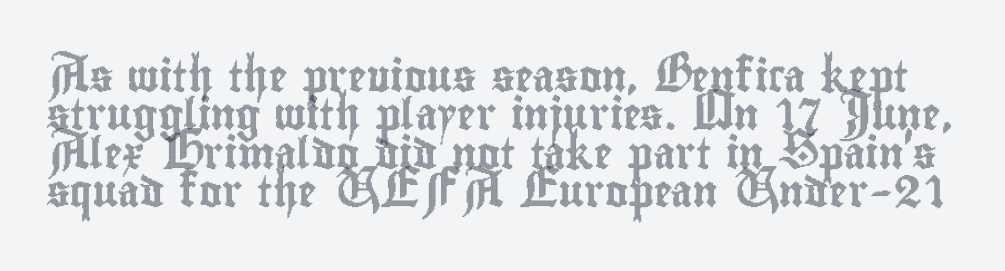
The image shows 31 px condensed type, upright; set line spacing 1.24x, normal letter spacing, not underlined; a small x-height.
